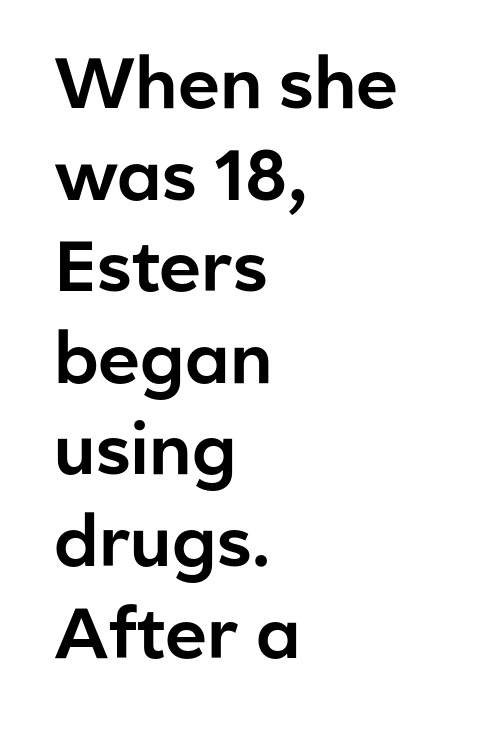
The image shows 71 px sans-serif type, upright; set left-aligned, normal line spacing (1.29x), normal letter spacing, not underlined; low stroke contrast and a medium x-height.
